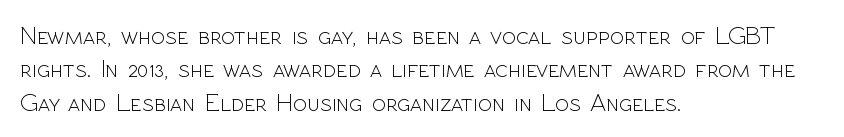
The image shows 26 px text type, upright; set left-aligned, normal line spacing (1.28x), normal letter spacing, not underlined.
